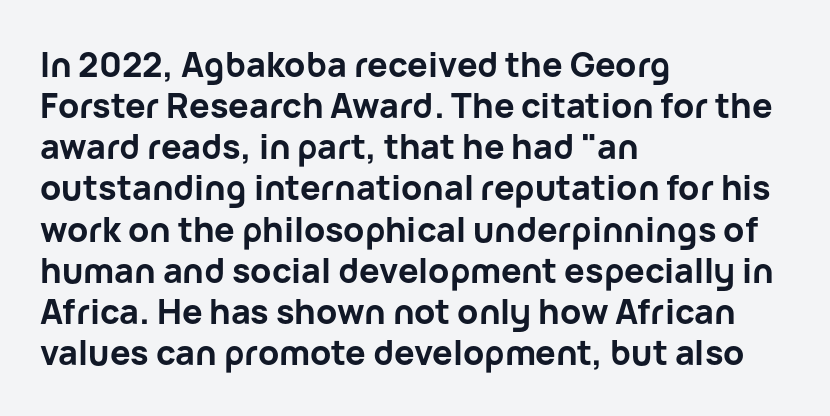
{"serif": "no", "italic": "no", "bold": "yes", "weight": "bold", "width": "normal", "stroke_contrast": "low", "x_height": "medium", "monospaced": "no", "underline": "no", "align": "left", "line_spacing_ratio": 1.21, "letter_spacing": "normal", "letter_spacing_em": 0.0, "glyph_px": 34}
